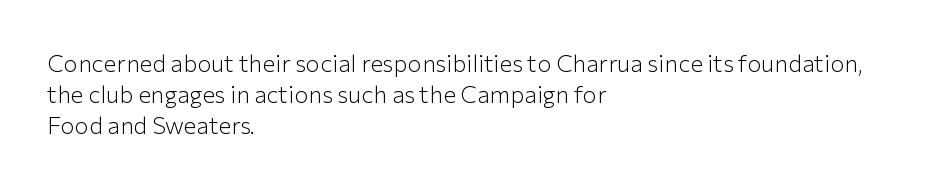
These lines keep a tight, regular rhythm from letter to letter. Notice how descenders clear the ascenders below comfortably — that's standard leading. These lines were composed using upright roman letters. One-word summary of the alignment: left. Nobody drew a line under any word here. The typesetting does not lean heavy: it is not bold.
